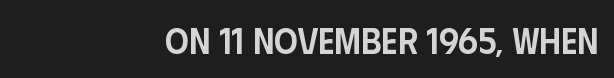
The image shows 37 px semibold, condensed sans-serif type, upright; set right-aligned, normal letter spacing, not underlined; low stroke contrast and a large x-height.
